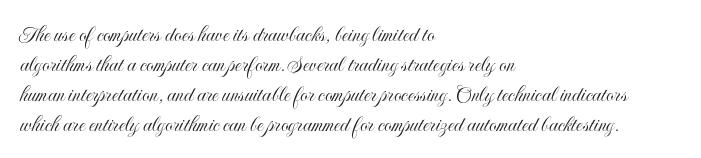
The lines in this sample share a left origin and differ only in where they stop. Tracking here is standard; glyphs follow each other at the usual distance. How would I describe the line gaps? Plain and ordinary.
